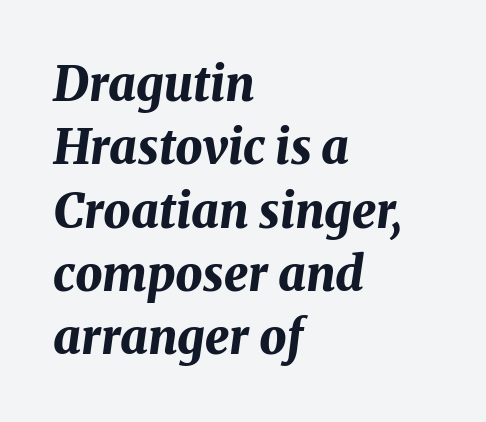
The image shows 48 px bold type, italic (leaning right); set left-aligned, normal line spacing (1.32x), normal letter spacing, not underlined; medium stroke contrast and a medium x-height.
